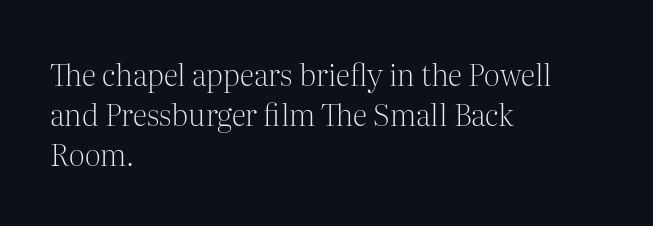
Q: Is the text bold? A: No.
Q: Is the text italic (slanted)? A: No, it is upright.
Q: Is the typeface a serif or a sans-serif typeface? A: Serif.
Q: Is the text underlined? A: No.
Q: How is the paragraph aligned? A: Left-aligned.
Q: Is the spacing between letters normal or unusually wide? A: Normal.
Q: Is the spacing between lines tight, normal or loose? A: Normal.
Q: Width (condensed, normal, or wide)? A: Normal.
Q: Stroke contrast? A: Medium.
Q: x-height? A: Medium.
Q: Monospaced? A: No.
